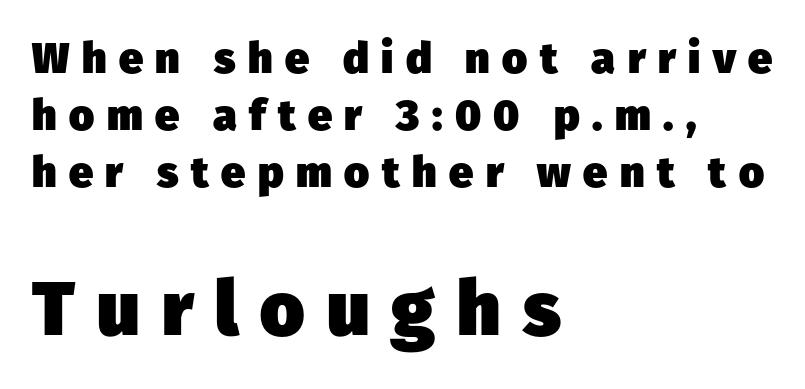
Q: Is the text bold? A: Yes.
Q: Is the typeface a serif or a sans-serif typeface? A: Sans-serif.
Q: Is the text underlined? A: No.
Q: How is the paragraph aligned? A: Left-aligned.
Q: Is the spacing between letters normal or unusually wide? A: Unusually wide.
Q: Is the spacing between lines tight, normal or loose? A: Normal.
Q: Which block of text is set in a larger size, the first (top) or the second (bottom)? A: The second (bottom) one.
Q: Width (condensed, normal, or wide)? A: Normal.
Q: Stroke contrast? A: Low.
Q: x-height? A: Medium.
Q: Monospaced? A: No.
